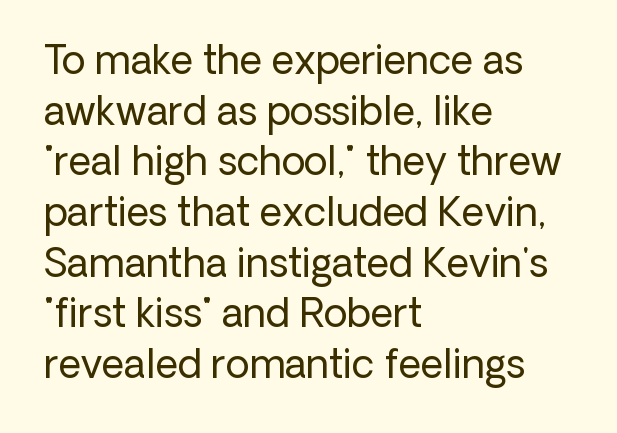
The image shows 39 px regular-weight sans-serif type, upright; set left-aligned, normal line spacing (1.3x), normal letter spacing, not underlined; low stroke contrast and a medium x-height.
